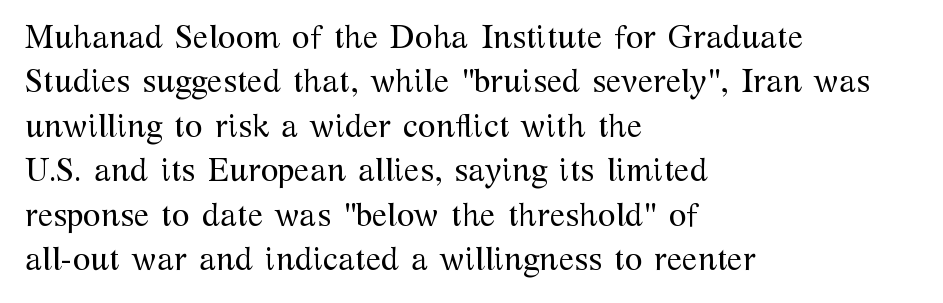
{"serif": "yes", "italic": "no", "bold": "no", "weight": "regular", "width": "normal", "stroke_contrast": "medium", "x_height": "medium", "monospaced": "no", "underline": "no", "align": "left", "line_spacing": "normal", "line_spacing_ratio": 1.39, "letter_spacing": "normal", "letter_spacing_em": 0.0, "glyph_px": 32}
